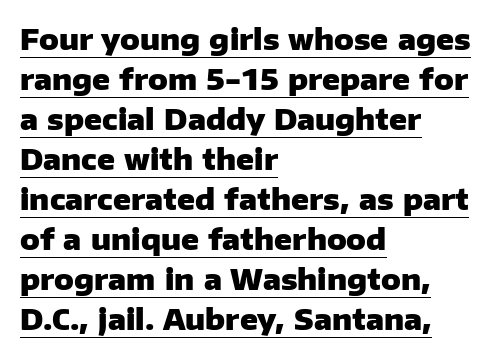
{"serif": "no", "italic": "no", "bold": "yes", "weight": "heavy", "width": "normal", "stroke_contrast": "low", "x_height": "medium", "monospaced": "no", "underline": "yes", "align": "left", "line_spacing": "normal", "line_spacing_ratio": 1.38, "letter_spacing": "normal", "letter_spacing_em": 0.0, "glyph_px": 29}
